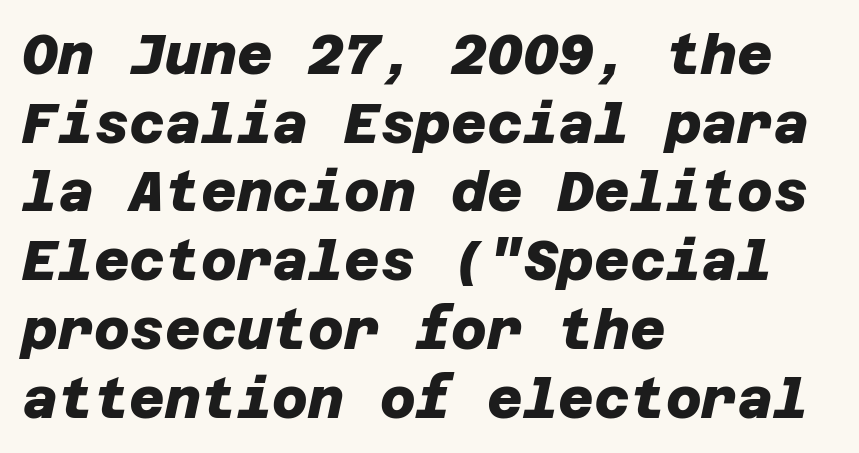
Is there much room between lines? A standard amount, neither cramped nor airy. What weight is shown? A full bold with thick strokes. The face used here is a sans, in the tradition of grotesques and geometrics. Reading down the block, your eye returns to a fixed left position each line. This rendering features lettering with no underline.
